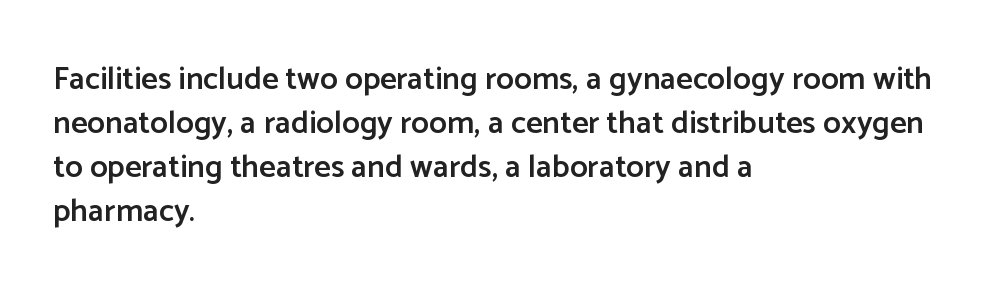
You could call the tracking neutral — neither tight nor loose. The rendering uses a semibold face; strokes are thickened but not to full bold. How would I describe the line gaps? Plain and ordinary. The rendering anchors every line to the left-hand side. The letters advance in unequal steps, a hallmark of proportional type. The type sits square on the baseline with zero lean.
